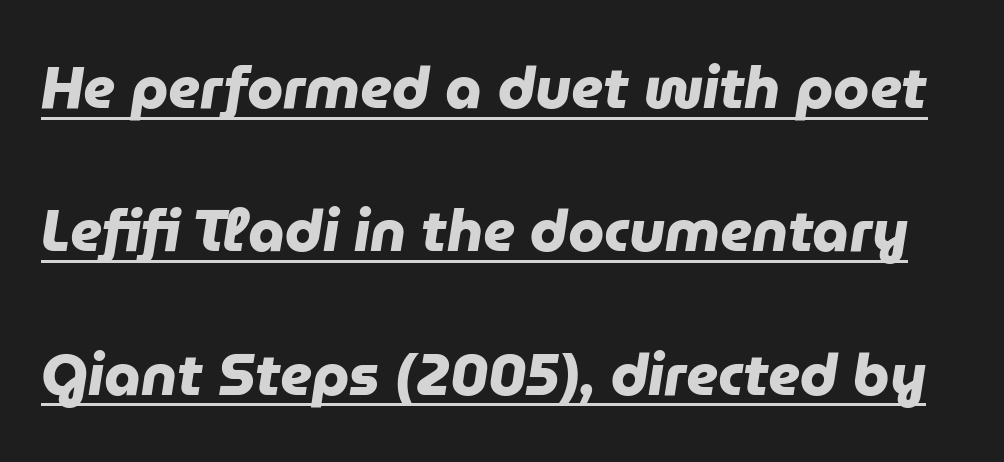
Its strokes are broad and dark, the hallmark of bold type. Check where the strokes stop: nothing finishes them off — pure sans. Each word holds together tightly as a unit, with standard inter-letter gaps. This sample carries an underscore along the baseline area. These lines are rendered in a variable-pitch font.
